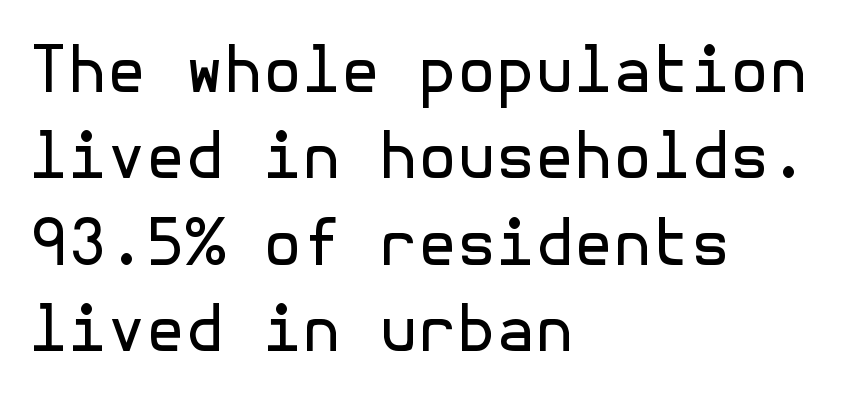
Quick note: not italic, upright. Is the stroke heavy? The answer is a plain regular-or-lighter. This is sans-serif lettering, the kind often seen on screens and signage. Does the copy run flush right? No — it runs flush left.
